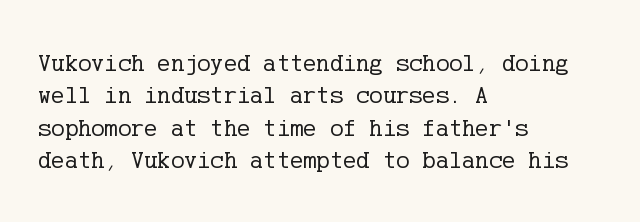
The image shows 25 px text type, upright; set left-aligned, normal line spacing (1.3x), normal letter spacing, not underlined.
